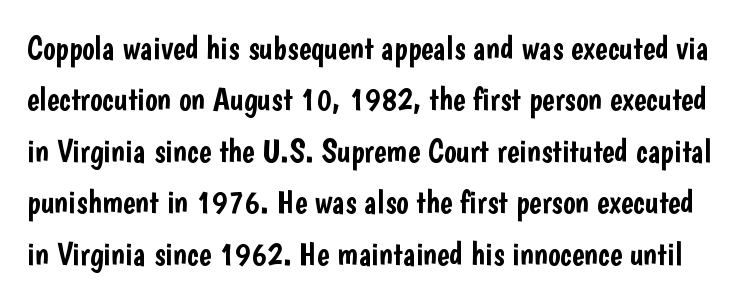
Q: Is the text italic (slanted)? A: No, it is upright.
Q: Is the typeface a serif or a sans-serif typeface? A: Sans-serif.
Q: Is the text underlined? A: No.
Q: Is the spacing between letters normal or unusually wide? A: Normal.
Q: Is the spacing between lines tight, normal or loose? A: Normal.
Q: Width (condensed, normal, or wide)? A: Condensed.
Q: Stroke contrast? A: Low.
Q: x-height? A: Medium.
Q: Monospaced? A: No.
